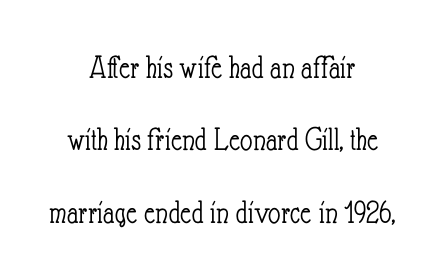
Q: Is the text bold? A: No.
Q: Is the text italic (slanted)? A: No, it is upright.
Q: Is the text underlined? A: No.
Q: How is the paragraph aligned? A: Centered.
Q: Is the spacing between letters normal or unusually wide? A: Normal.
Q: Is the spacing between lines tight, normal or loose? A: Loose.
Q: Width (condensed, normal, or wide)? A: Condensed.
Q: Stroke contrast? A: Low.
Q: x-height? A: Small.
Q: Monospaced? A: No.
